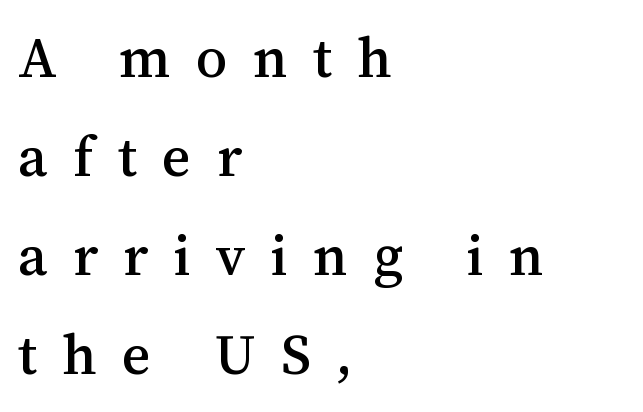
{"serif": "yes", "italic": "no", "width": "normal", "stroke_contrast": "medium", "x_height": "medium", "monospaced": "no", "underline": "no", "align": "left", "line_spacing_ratio": 1.77, "letter_spacing": "wide", "letter_spacing_em": 0.45, "glyph_px": 56}
